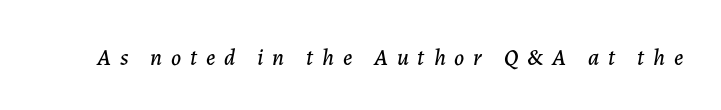
{"italic": "yes", "lean": "right", "slant_degrees": 7, "underline": "no", "letter_spacing": "wide", "letter_spacing_em": 0.38, "glyph_px": 23}
